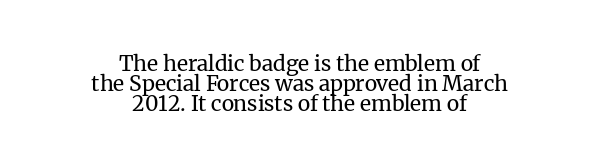
The image shows 21 px text type, upright; set centered, tight line spacing (0.96x), normal letter spacing, not underlined.
